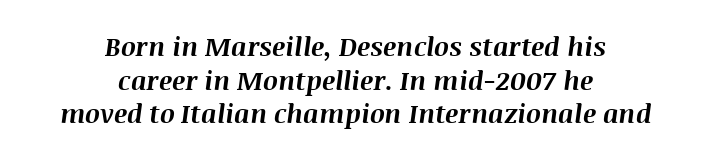
{"italic": "yes", "lean": "right", "slant_degrees": 8, "bold": "yes", "underline": "no", "align": "center", "line_spacing": "normal", "line_spacing_ratio": 1.29, "letter_spacing": "normal", "letter_spacing_em": 0.0, "glyph_px": 26}
